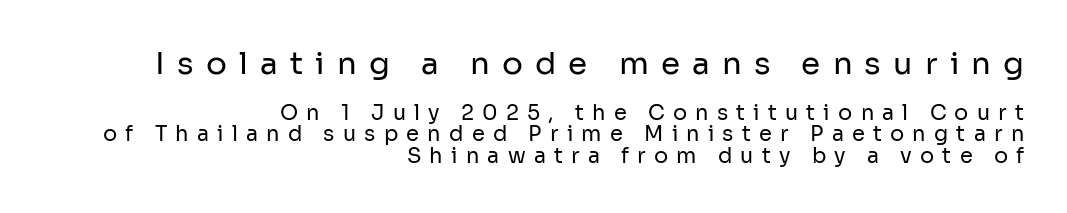
The image shows 31 px regular-weight sans-serif type, upright; set right-aligned, tight line spacing (1.01x), unusually wide letter spacing (+0.39 em), not underlined; the first (top) block is 1.48x larger; low stroke contrast and a medium x-height.
